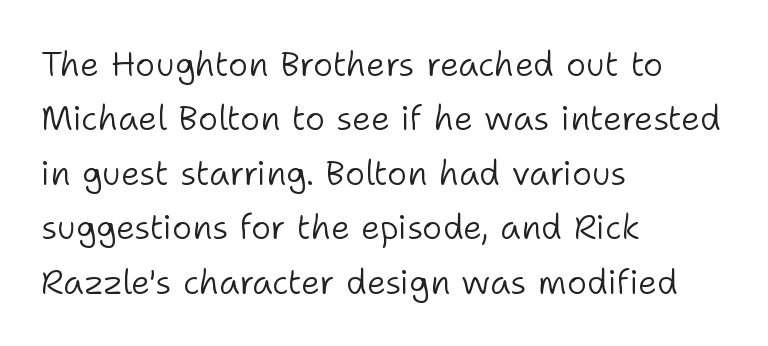
The image shows 34 px light sans-serif type, upright; set left-aligned, normal line spacing (1.6x), normal letter spacing, not underlined; low stroke contrast and a medium x-height.
